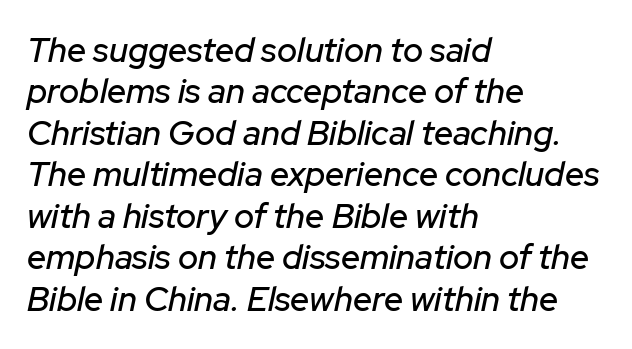
{"italic": "yes", "lean": "right", "slant_degrees": 12, "width": "normal", "stroke_contrast": "low", "x_height": "medium", "monospaced": "no", "underline": "no", "align": "left", "line_spacing_ratio": 1.22, "letter_spacing": "normal", "letter_spacing_em": 0.0, "glyph_px": 34}
